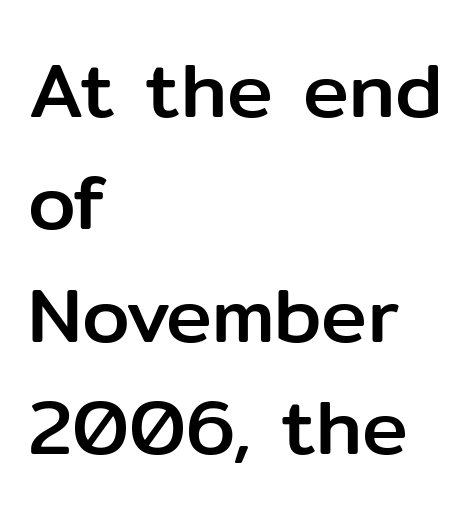
{"serif": "no", "italic": "no", "width": "normal", "stroke_contrast": "low", "x_height": "medium", "monospaced": "no", "underline": "no", "align": "left", "line_spacing": "normal", "line_spacing_ratio": 1.46, "letter_spacing": "normal", "letter_spacing_em": 0.0, "glyph_px": 77}
